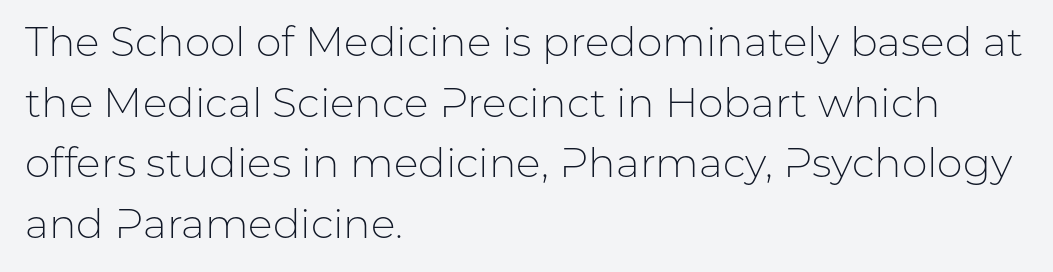
Horizontal alignment here is leftward, the default for most running prose. The font family rendered here belongs to the sans-serif group. Each new line begins a customary step beneath the previous one. Compared with typical body copy, the letter spacing here is the same. Type without underlining.
